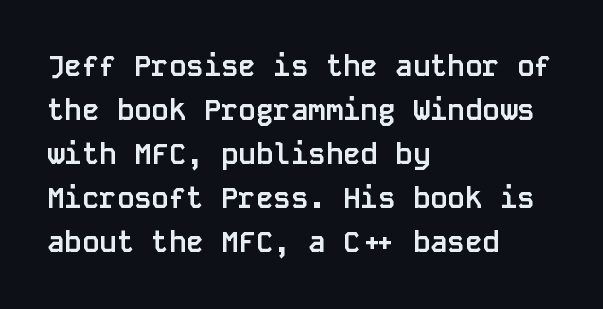
{"serif": "no", "italic": "no", "bold": "yes", "weight": "semibold", "width": "normal", "stroke_contrast": "low", "x_height": "large", "monospaced": "yes", "underline": "no", "align": "left", "line_spacing": "normal", "line_spacing_ratio": 1.52, "letter_spacing": "normal", "letter_spacing_em": 0.0, "glyph_px": 29}
